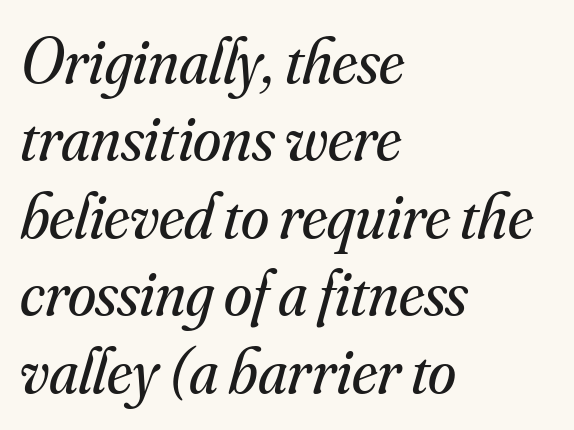
{"serif": "yes", "italic": "yes", "lean": "right", "slant_degrees": 16, "bold": "no", "weight": "regular", "width": "normal", "stroke_contrast": "medium", "x_height": "small", "monospaced": "no", "underline": "no", "align": "left", "line_spacing_ratio": 1.21, "letter_spacing": "normal", "letter_spacing_em": 0.0, "glyph_px": 64}
